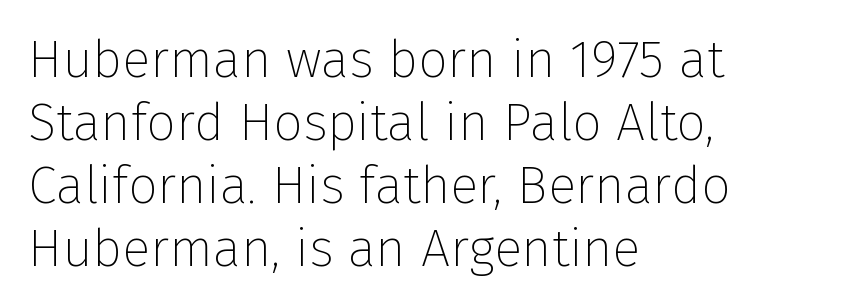
Q: Is the text bold? A: No.
Q: Is the text italic (slanted)? A: No, it is upright.
Q: Is the typeface a serif or a sans-serif typeface? A: Sans-serif.
Q: Is the text underlined? A: No.
Q: How is the paragraph aligned? A: Left-aligned.
Q: Is the spacing between letters normal or unusually wide? A: Normal.
Q: Width (condensed, normal, or wide)? A: Normal.
Q: Stroke contrast? A: Low.
Q: x-height? A: Medium.
Q: Monospaced? A: No.
